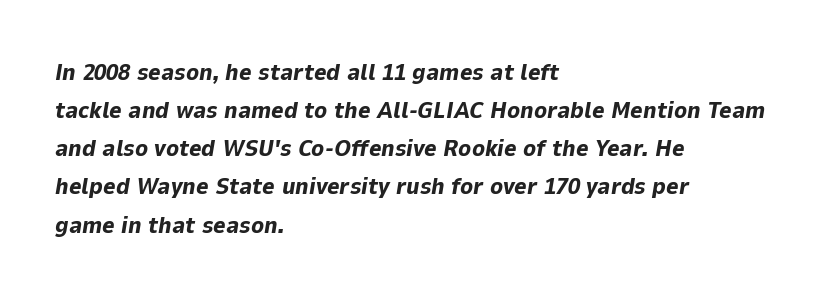
Q: Is the text bold? A: Yes.
Q: Is the text italic (slanted)? A: Yes, it leans right by about 9 degrees.
Q: Is the text underlined? A: No.
Q: How is the paragraph aligned? A: Left-aligned.
Q: Is the spacing between letters normal or unusually wide? A: Normal.
Q: Is the spacing between lines tight, normal or loose? A: Normal.
